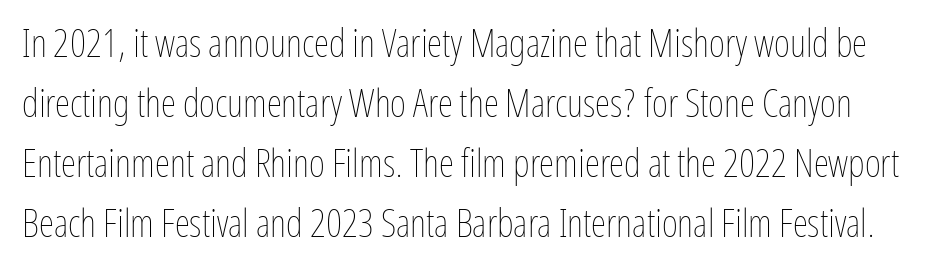
The image shows 39 px thin, condensed type, upright; set normal line spacing (1.54x), normal letter spacing, not underlined; low stroke contrast and a medium x-height.
